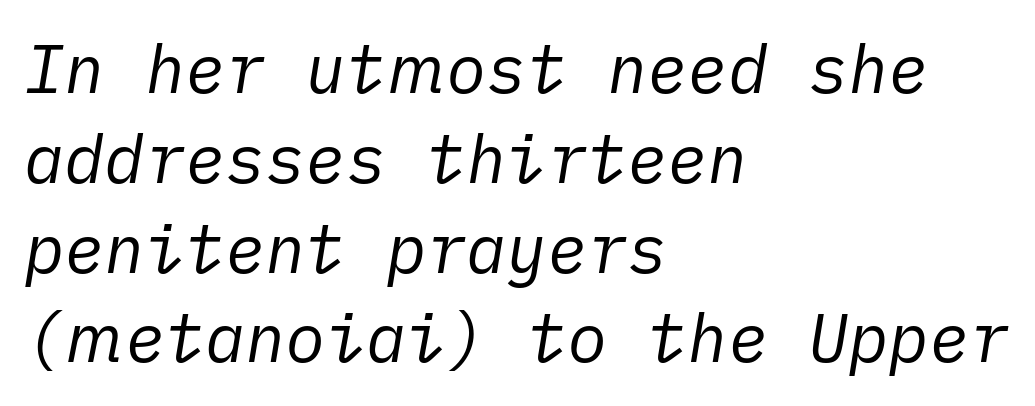
This reads as an unemphasized weight, regular at the heaviest. Horizontal alignment here is leftward, the default for most running prose. Words float on clear page, feet unadorned. Emphasis-style slanted type is in use. A normal amount of white space separates one row of letters from the next. Short note: letters normally spaced.
